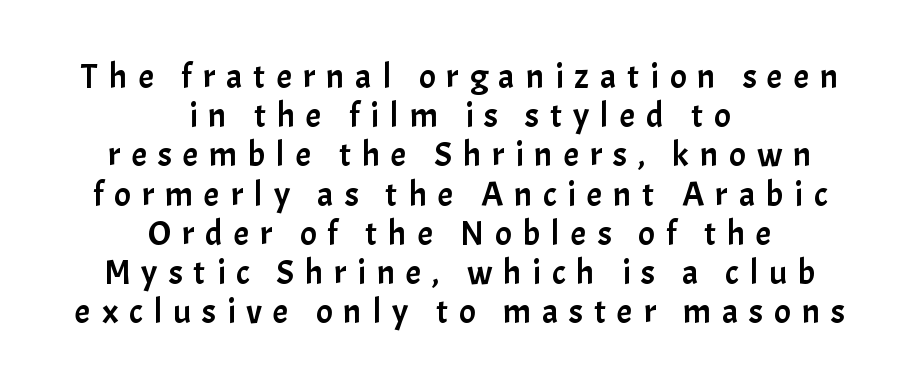
Spacing between characters has been opened up far beyond the box default. Lines of text with bare space underneath. Nothing sits at the stroke ends, so this counts as sans-serif. Character widths vary here, with narrow letters taking less room than wide ones. Horizontal bands of white between lines are thin slivers. No italicization has been applied; the sample stays upright.
